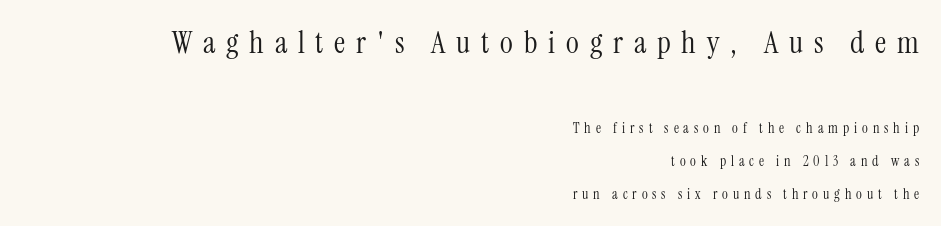
The space directly below the letters is spotless. Does the lettering tilt? It doesn't — this is upright. Think standard paragraph weight, or any step lighter than that. Is this a fixed-width face? No — the glyphs have proportional, varying widths.
